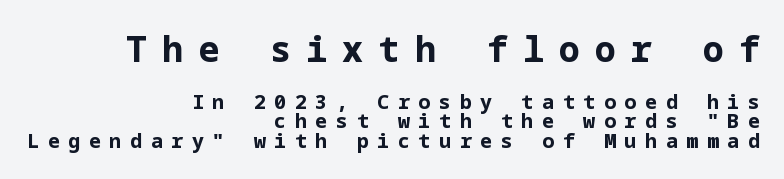
Q: Is the text bold? A: Yes.
Q: Is the text italic (slanted)? A: No, it is upright.
Q: Is the typeface a serif or a sans-serif typeface? A: Sans-serif.
Q: Is the text underlined? A: No.
Q: How is the paragraph aligned? A: Right-aligned.
Q: Is the spacing between letters normal or unusually wide? A: Unusually wide.
Q: Is the spacing between lines tight, normal or loose? A: Tight.
Q: Which block of text is set in a larger size, the first (top) or the second (bottom)? A: The first (top) one.
Q: Width (condensed, normal, or wide)? A: Normal.
Q: Stroke contrast? A: Low.
Q: x-height? A: Medium.
